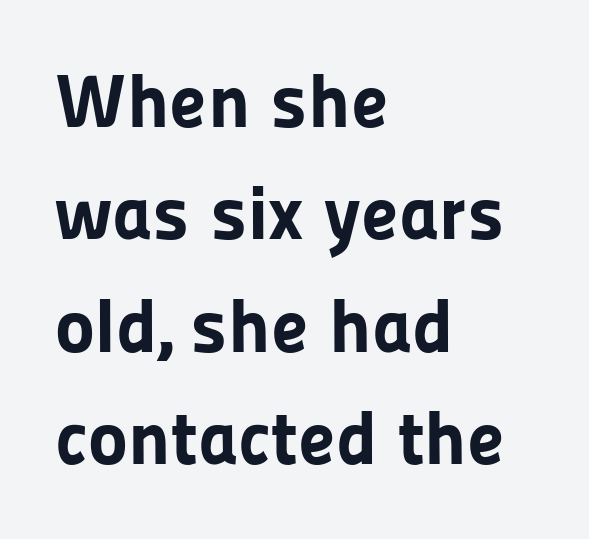
Letterform terminals end flat and unadorned throughout the passage. Does the weight exceed regular? Yes, all the way to bold. The text block is weighted toward the left margin, trailing off unevenly rightward. Regular leading. Looks like regular typesetting: each glyph gets only the width it needs.
